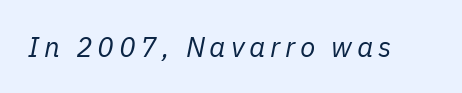
{"italic": "yes", "lean": "right", "slant_degrees": 11, "bold": "no", "weight": "regular", "width": "normal", "stroke_contrast": "low", "x_height": "medium", "monospaced": "no", "underline": "no", "glyph_px": 28}
